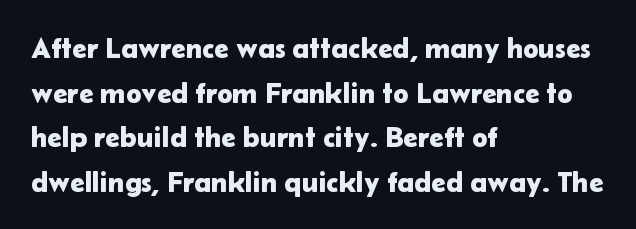
Nope, no serifs anywhere on these letters. You can tell it's not italic because the verticals are truly vertical. What's the leading like? Ordinary, nothing unusual. All the whitespace from short lines collects on the right. Tracking value appears to be zero — textbook default spacing.
